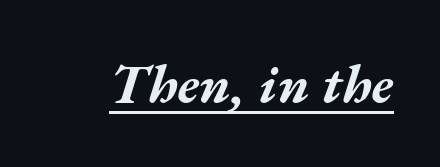
Summary of weight: heavy, a full bold. Quick note: underline on. Posture: slanted. The letters advance in unequal steps, a hallmark of proportional type.
